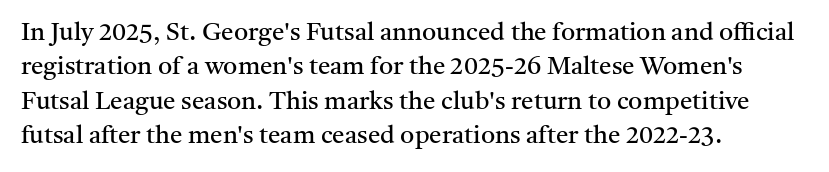
Q: Is the text bold? A: No.
Q: Is the text italic (slanted)? A: No, it is upright.
Q: Is the text underlined? A: No.
Q: How is the paragraph aligned? A: Left-aligned.
Q: Is the spacing between letters normal or unusually wide? A: Normal.
Q: Is the spacing between lines tight, normal or loose? A: Normal.
